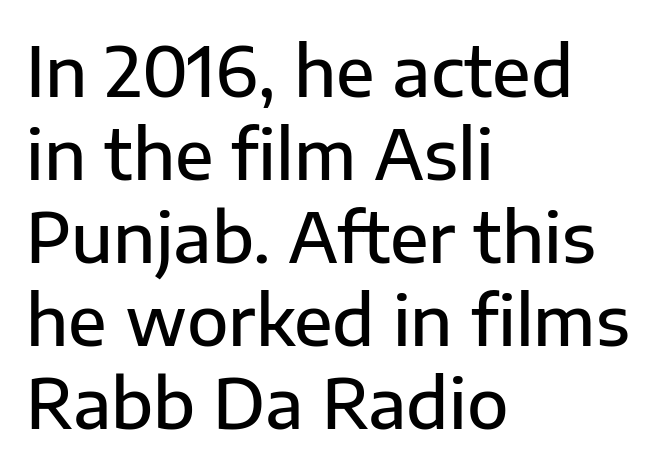
Q: Is the text bold? A: Semi-bold.
Q: Is the text italic (slanted)? A: No, it is upright.
Q: Is the typeface a serif or a sans-serif typeface? A: Sans-serif.
Q: Is the text underlined? A: No.
Q: How is the paragraph aligned? A: Left-aligned.
Q: Is the spacing between letters normal or unusually wide? A: Normal.
Q: Width (condensed, normal, or wide)? A: Normal.
Q: Stroke contrast? A: Low.
Q: x-height? A: Medium.
Q: Monospaced? A: No.
